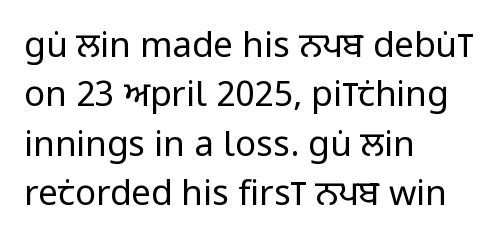
Weight: in the light-to-regular range. The space beneath each line is pristine and unruled. Whoever set this chose a conventional vertical rhythm. The letters stand upright; this is a roman face. Layout note: lines flush left.
